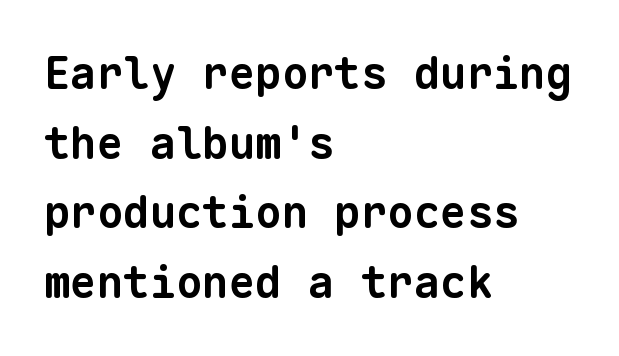
Has an underline been added? It has not. Typeset ragged right — the left edge is the straight one. This is heavy type, rendered in bold. Monospaced: the letters line up in strict vertical columns.
